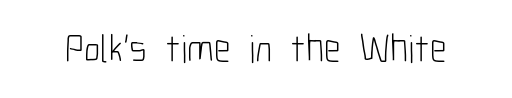
{"serif": "no", "italic": "no", "bold": "no", "weight": "light", "width": "condensed", "stroke_contrast": "low", "x_height": "medium", "monospaced": "no", "underline": "no", "letter_spacing": "normal", "letter_spacing_em": 0.0, "glyph_px": 40}
